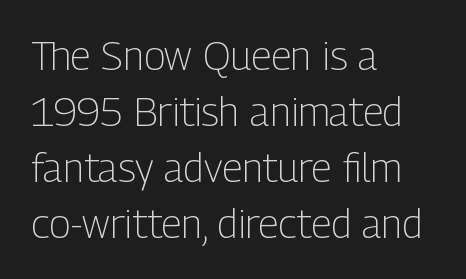
Each new line begins a customary step beneath the previous one. Alignment: flush left. The weight tops out at a normal text grade. In terms of posture, this sample is upright. Font category for this specimen: sans-serif.
